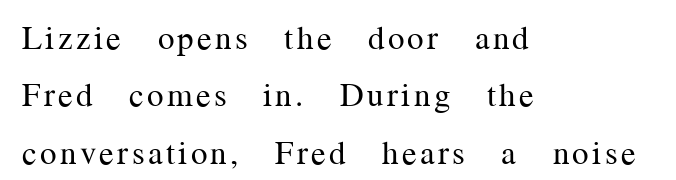
{"serif": "yes", "italic": "no", "bold": "no", "weight": "regular", "width": "normal", "stroke_contrast": "medium", "x_height": "medium", "monospaced": "no", "underline": "no", "align": "left", "line_spacing_ratio": 1.74, "glyph_px": 33}
